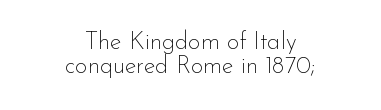
The image shows 24 px text type, upright; set centered, tight line spacing (0.98x), normal letter spacing, not underlined.
